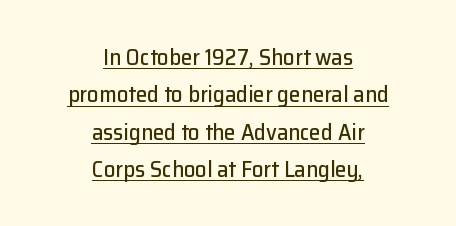
Q: Is the text italic (slanted)? A: No, it is upright.
Q: Is the text underlined? A: Yes.
Q: How is the paragraph aligned? A: Centered.
Q: Is the spacing between letters normal or unusually wide? A: Normal.
Q: Is the spacing between lines tight, normal or loose? A: Normal.
